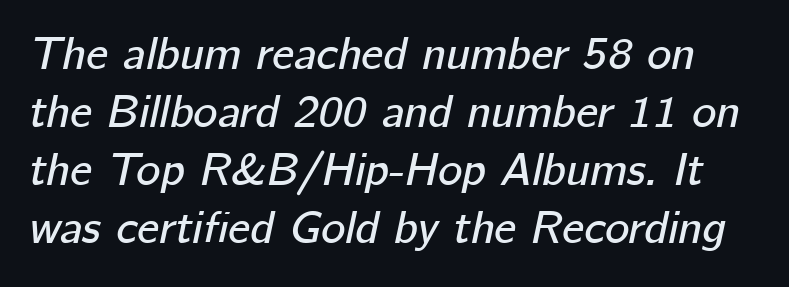
The image shows 46 px text type, italic (leaning right); set normal line spacing (1.26x), normal letter spacing, not underlined; low stroke contrast and a medium x-height.
